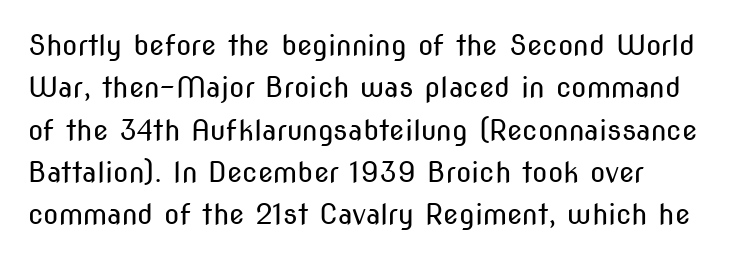
If you drew a line through each stem, it would be perfectly vertical. Underlining? Definitely not there. Unlike a traditional serif, this face leaves its strokes unadorned. Is the letter spacing exaggerated? No — it looks like the ordinary default. Spacing verdict: proportional, widths tailored to each character.
